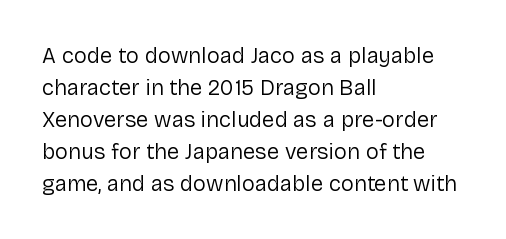
Q: Is the text bold? A: No.
Q: Is the text italic (slanted)? A: No, it is upright.
Q: Is the text underlined? A: No.
Q: How is the paragraph aligned? A: Left-aligned.
Q: Is the spacing between letters normal or unusually wide? A: Normal.
Q: Is the spacing between lines tight, normal or loose? A: Normal.
